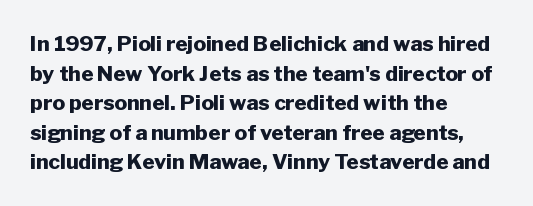
The vertical gap from one line to the next is medium. Beneath every word, the page is bare. Nothing unusual about the tracking: characters are spaced as the font intends. Its strokes are broad and dark, the hallmark of bold type. This sample uses an upright cut, with every glyph sitting square on the baseline. If you drew a ruler down the left edge, every line would touch it.
